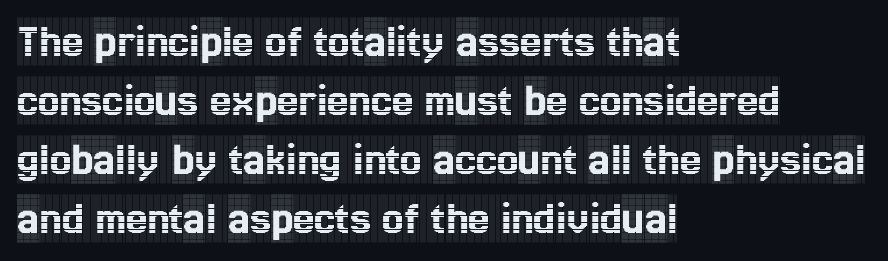
{"serif": "yes", "italic": "no", "width": "condensed", "x_height": "large", "monospaced": "no", "underline": "no", "align": "left", "line_spacing_ratio": 1.23, "letter_spacing": "normal", "letter_spacing_em": 0.0, "glyph_px": 48}
